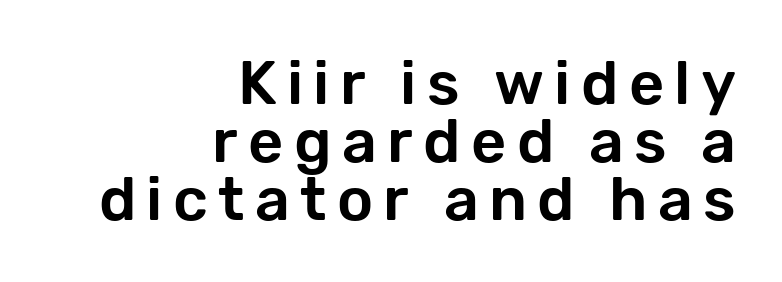
The line-height multiplier appears low, near solid setting. This is roman type, the default non-slanted kind. The words here are not underlined. Is this a sans? Yes — the strokes have no serifs.
